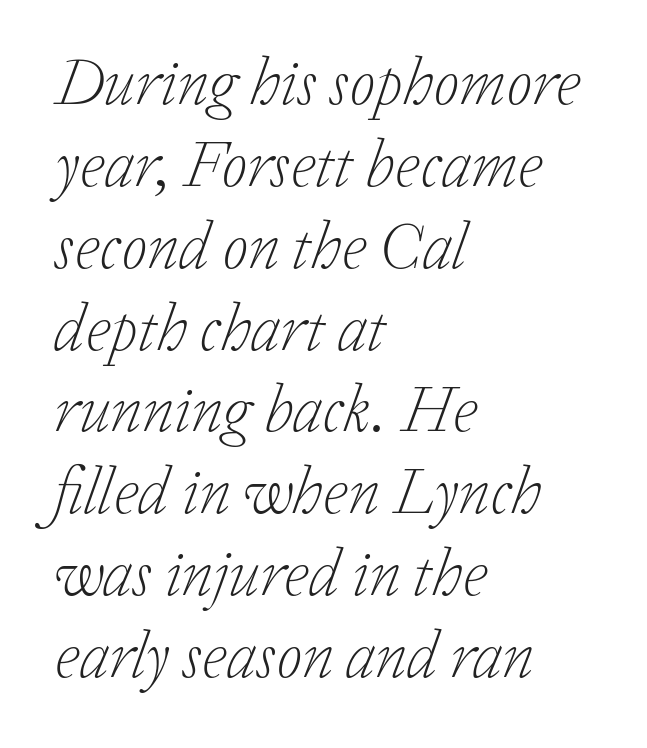
The image shows 66 px light serif type, italic (leaning right); set left-aligned, line spacing 1.24x, normal letter spacing, not underlined; low stroke contrast and a medium x-height.
